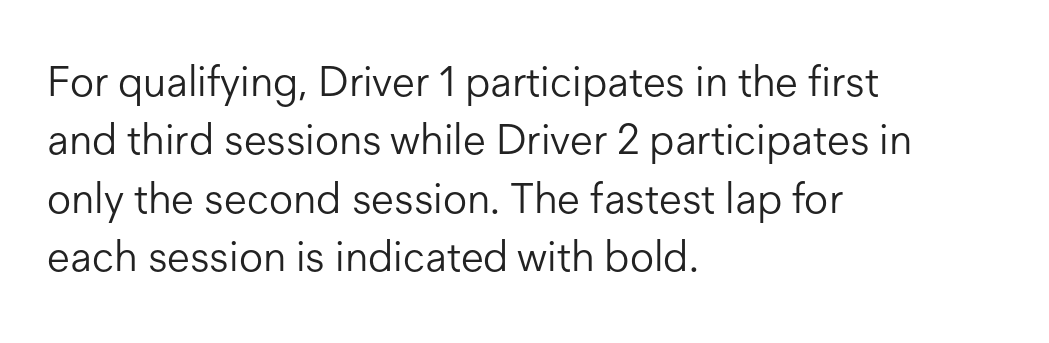
Compared with typical paragraphs, the rows here are spaced about the same. Has an underline been added? It has not. Unlike italic type, these characters show no tilt at all. Nothing unusual about the tracking: characters are spaced as the font intends.
